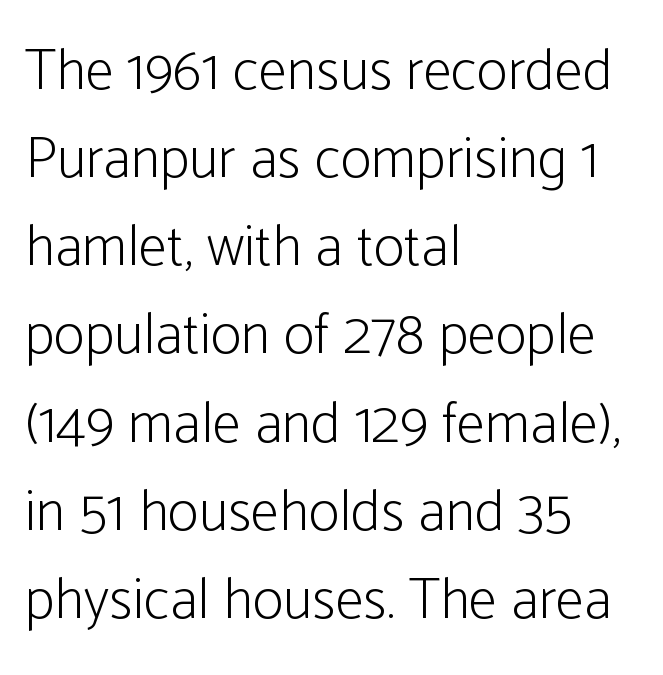
The image shows 58 px light, condensed sans-serif type, upright; set left-aligned, normal line spacing (1.52x), normal letter spacing, not underlined; low stroke contrast and a medium x-height.
